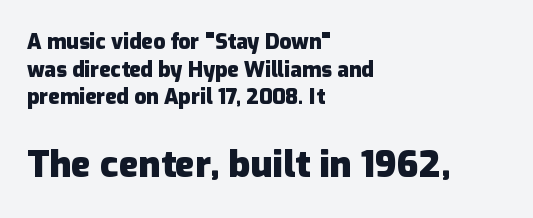
Q: Is the text bold? A: Yes.
Q: Is the text italic (slanted)? A: No, it is upright.
Q: Is the typeface a serif or a sans-serif typeface? A: Sans-serif.
Q: Is the text underlined? A: No.
Q: How is the paragraph aligned? A: Left-aligned.
Q: Is the spacing between letters normal or unusually wide? A: Normal.
Q: Is the spacing between lines tight, normal or loose? A: Normal.
Q: Which block of text is set in a larger size, the first (top) or the second (bottom)? A: The second (bottom) one.
Q: Width (condensed, normal, or wide)? A: Normal.
Q: Stroke contrast? A: Low.
Q: x-height? A: Medium.
Q: Monospaced? A: No.
